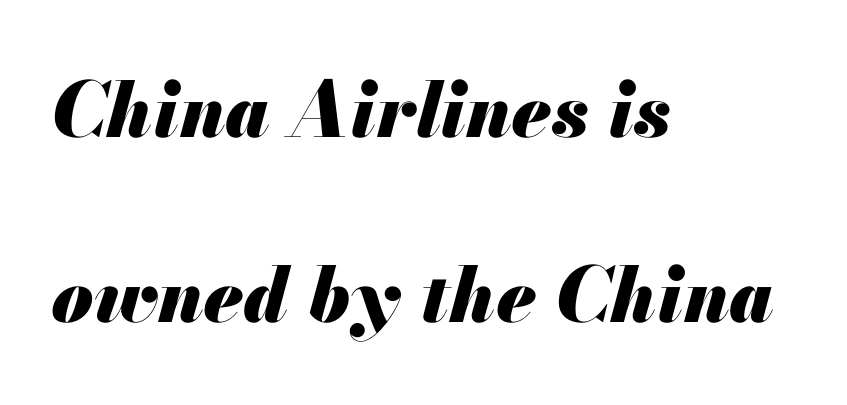
Q: Is the text bold? A: Yes.
Q: Is the text italic (slanted)? A: Yes, it leans right by about 13 degrees.
Q: Is the text underlined? A: No.
Q: How is the paragraph aligned? A: Left-aligned.
Q: Is the spacing between letters normal or unusually wide? A: Normal.
Q: Is the spacing between lines tight, normal or loose? A: Loose.
Q: Width (condensed, normal, or wide)? A: Normal.
Q: Stroke contrast? A: Medium.
Q: x-height? A: Small.
Q: Monospaced? A: No.
